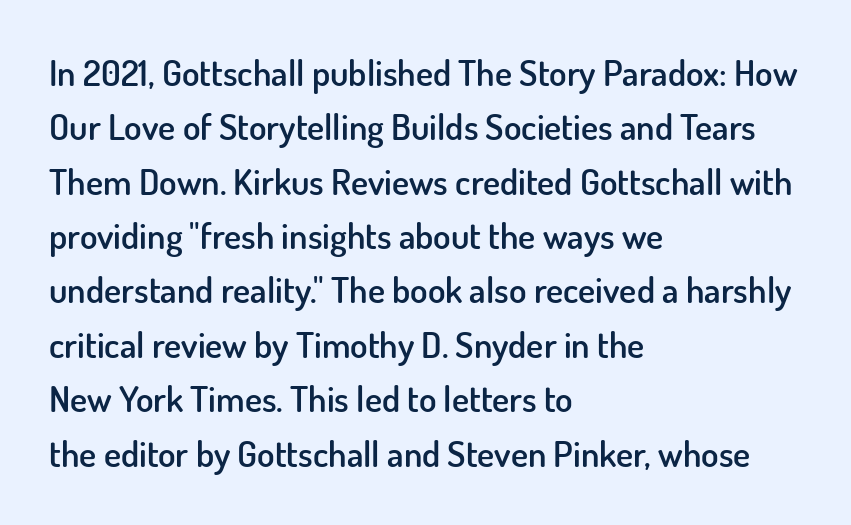
Q: Is the text bold? A: Semi-bold.
Q: Is the text italic (slanted)? A: No, it is upright.
Q: Is the typeface a serif or a sans-serif typeface? A: Sans-serif.
Q: Is the text underlined? A: No.
Q: How is the paragraph aligned? A: Left-aligned.
Q: Is the spacing between letters normal or unusually wide? A: Normal.
Q: Is the spacing between lines tight, normal or loose? A: Normal.
Q: Width (condensed, normal, or wide)? A: Normal.
Q: Stroke contrast? A: Low.
Q: x-height? A: Small.
Q: Monospaced? A: No.
